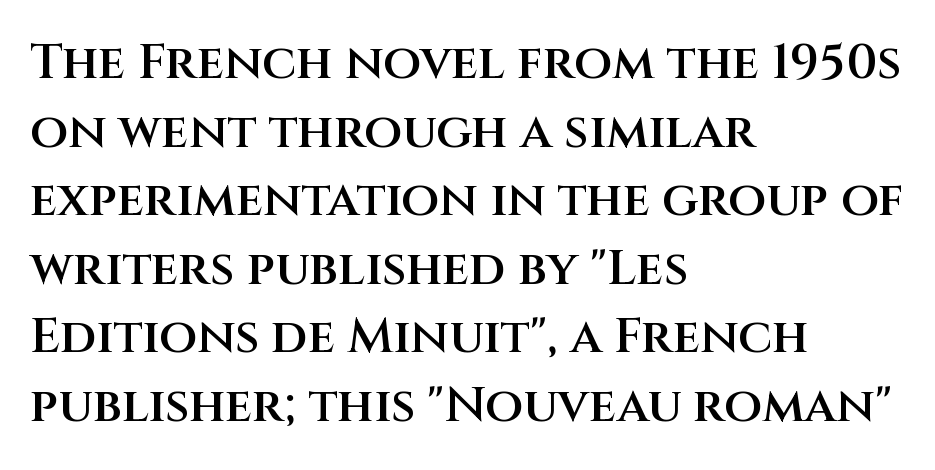
The image shows 49 px semibold sans-serif type, upright; set left-aligned, normal line spacing (1.4x), normal letter spacing, not underlined; medium stroke contrast and a large x-height.
